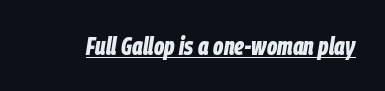
Chunky letters — that's bold for sure. Nothing unusual about the tracking: characters are spaced as the font intends. Is there an underline? Yes — a line sits under the letters. The font's italic variant was chosen for this text.
